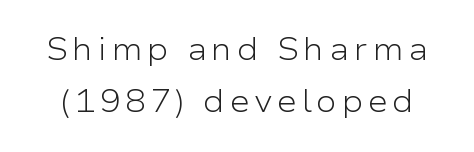
The image shows 31 px light, wide sans-serif type, upright; set normal line spacing (1.69x), not underlined; low stroke contrast and a medium x-height.
